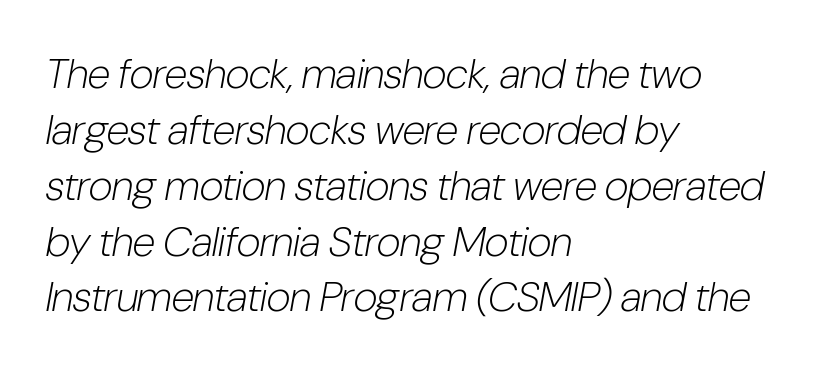
These lines keep a tight, regular rhythm from letter to letter. Spacing verdict: proportional, widths tailored to each character. Quick note: underline off. Evenly set lines give the paragraph a standard silhouette. One-word summary of the alignment: left.
